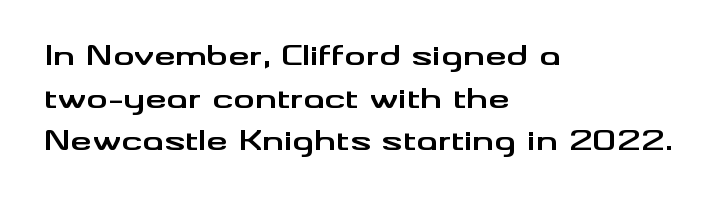
The image shows 27 px bold type, upright; set left-aligned, normal line spacing (1.58x), normal letter spacing, not underlined.
